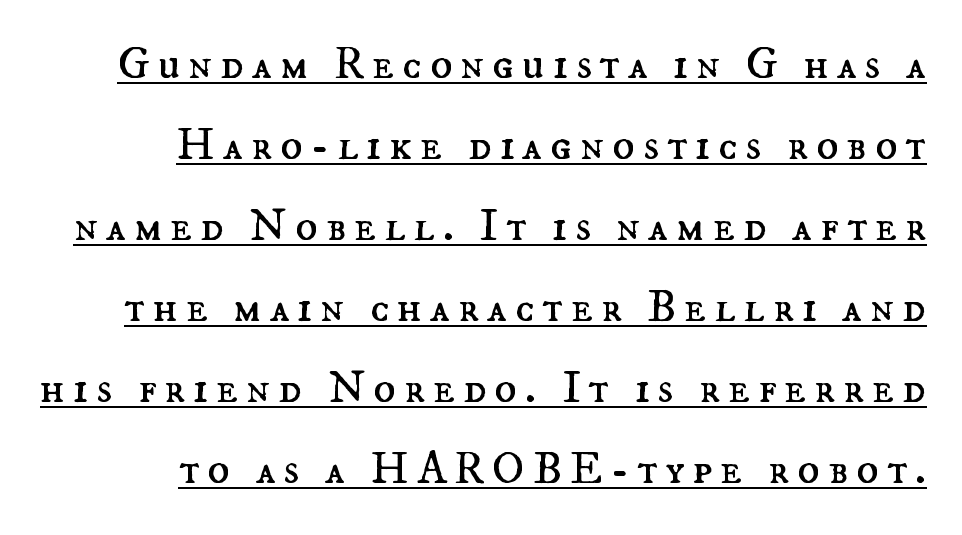
Q: Is the text bold? A: No.
Q: Is the text italic (slanted)? A: No, it is upright.
Q: Is the text underlined? A: Yes.
Q: How is the paragraph aligned? A: Right-aligned.
Q: Width (condensed, normal, or wide)? A: Normal.
Q: Stroke contrast? A: Medium.
Q: x-height? A: Small.
Q: Monospaced? A: No.
